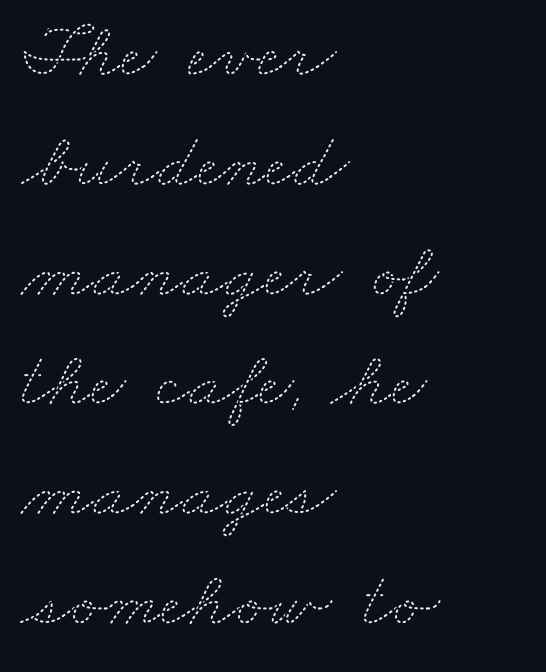
Between one letter and the next there's only the usual sliver of space. The area under the type is left untouched. The face used here is proportionally spaced, like ordinary book or web type. Stroke thickness stays within the range of a standard reading face or lighter. How would I describe the line gaps? Plain and ordinary.
